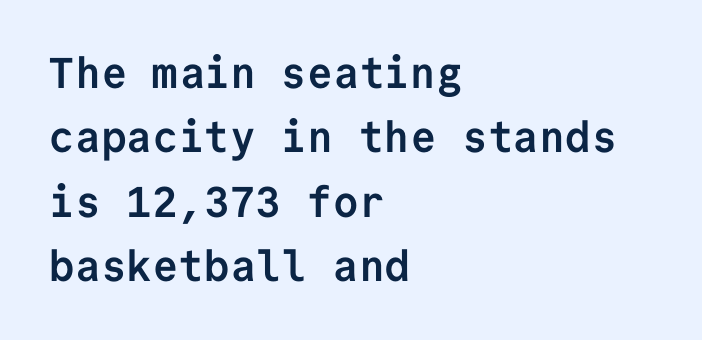
{"serif": "no", "italic": "no", "bold": "yes", "weight": "semibold", "width": "normal", "stroke_contrast": "low", "x_height": "medium", "monospaced": "yes", "underline": "no", "align": "left", "line_spacing": "normal", "line_spacing_ratio": 1.5, "letter_spacing": "normal", "letter_spacing_em": 0.0, "glyph_px": 43}
